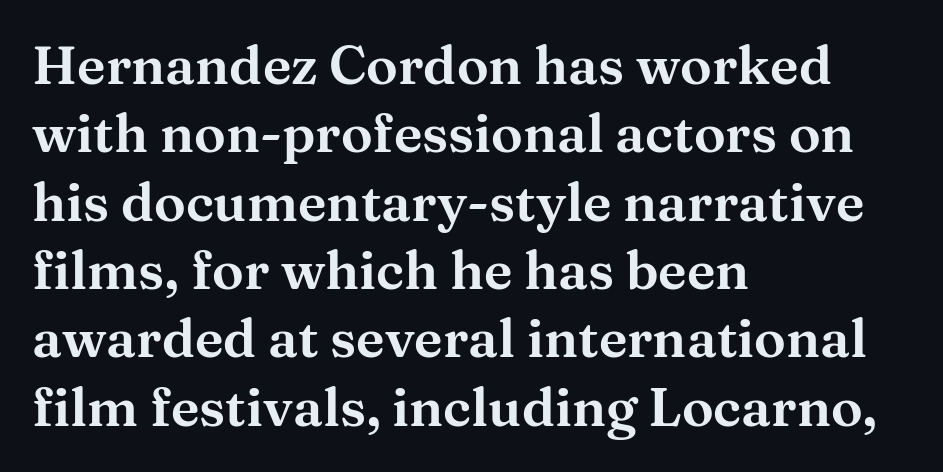
I'd call this a serif setting — the letters wear small feet. The text block is weighted toward the left margin, trailing off unevenly rightward. Anything drawn beneath the words? Only blank space. The rows are spaced the way most documents space them.
